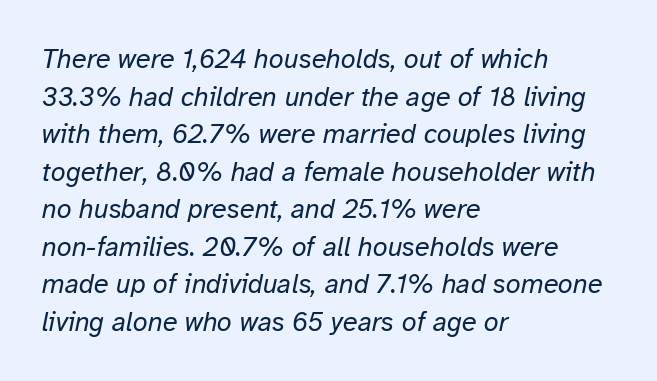
{"italic": "yes", "lean": "right", "slant_degrees": 12, "bold": "no", "underline": "no", "align": "left", "line_spacing": "normal", "line_spacing_ratio": 1.39, "letter_spacing": "normal", "letter_spacing_em": 0.0, "glyph_px": 27}
